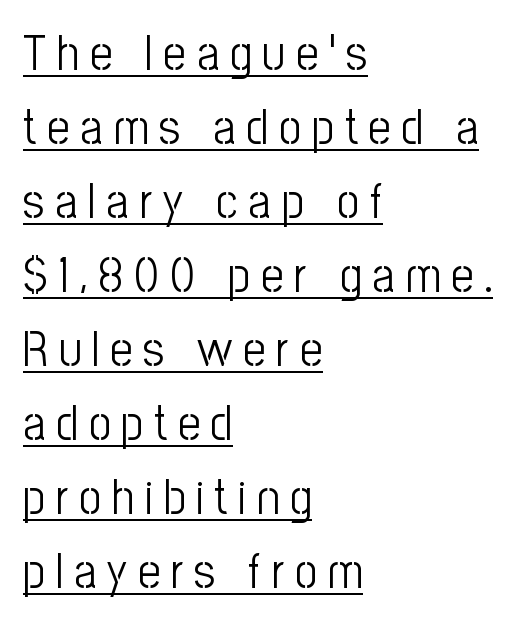
Q: Is the text bold? A: No.
Q: Is the text italic (slanted)? A: No, it is upright.
Q: Is the typeface a serif or a sans-serif typeface? A: Sans-serif.
Q: Is the text underlined? A: Yes.
Q: How is the paragraph aligned? A: Left-aligned.
Q: Is the spacing between letters normal or unusually wide? A: Unusually wide.
Q: Is the spacing between lines tight, normal or loose? A: Normal.
Q: Width (condensed, normal, or wide)? A: Condensed.
Q: Stroke contrast? A: Low.
Q: x-height? A: Medium.
Q: Monospaced? A: No.
